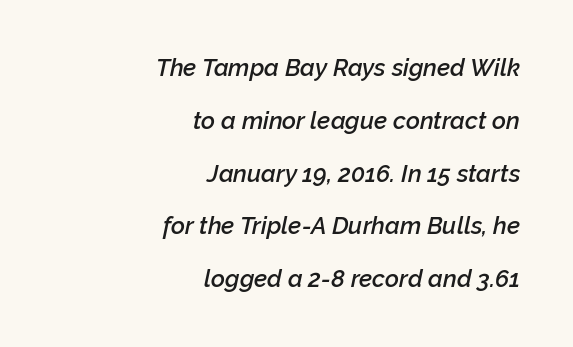
The space directly below the letters is spotless. A fair bit of extra ink — the face is semibold, not bold. Tall strokes in this sample are angled rather than plumb. Between one letter and the next there's only the usual sliver of space.
